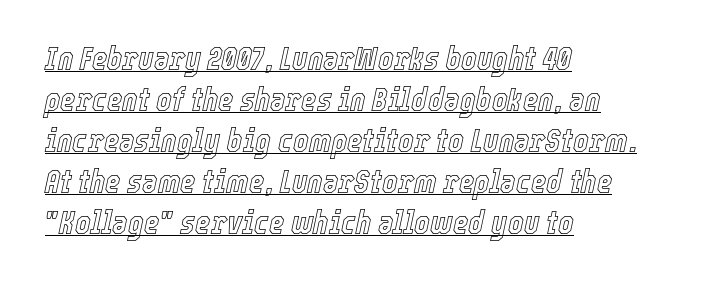
Slant detected: the letters are inclined. The ragged edge is on the right, which tells us the setting is flush left. You could not count columns in this text — the font is proportionally spaced. Check the space under the baseline: a stroke is drawn there. Does extra space separate the letters? No, they use regular spacing.
